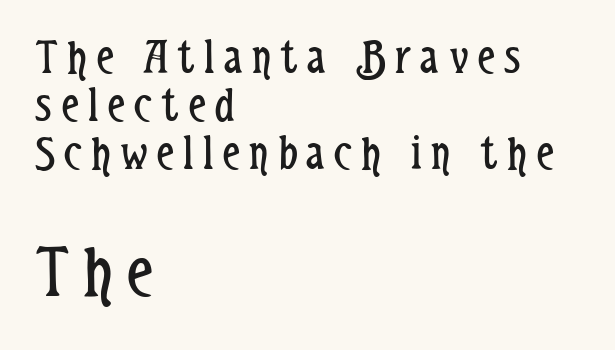
A clean baseline with only descenders dipping below it. You could not count columns in this text — the font is proportionally spaced. This sample uses a sans-serif face. Posture: vertical. Rows of type sit shoulder to shoulder in the vertical direction. All the whitespace from short lines collects on the right.
